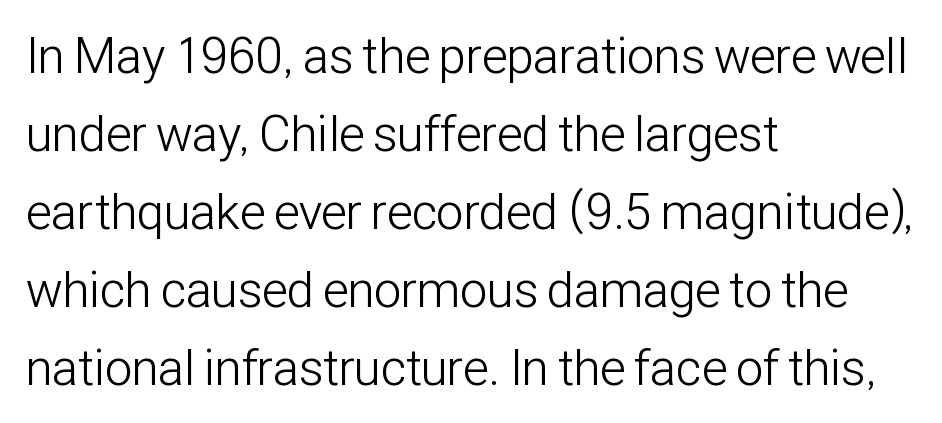
Successive baselines arrive at the customary interval. This sample uses plain, unmodified letter spacing. Classification — sans serif. Style check: upright. Ink coverage per letter is moderate at most.
